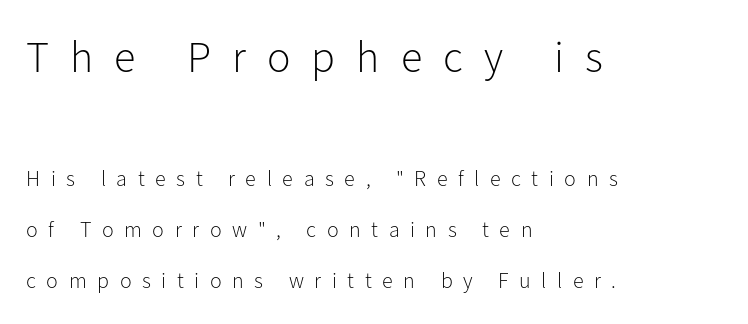
The image shows 44 px light sans-serif type, upright; set left-aligned, loose line spacing (2.32x), unusually wide letter spacing (+0.48 em), not underlined; the first (top) block is 2.0x larger; low stroke contrast and a medium x-height.
